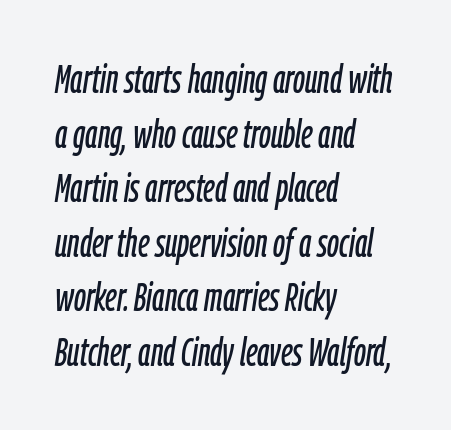
The image shows 39 px condensed type, italic (leaning right); set left-aligned, normal line spacing (1.4x), normal letter spacing, not underlined; low stroke contrast and a medium x-height.
